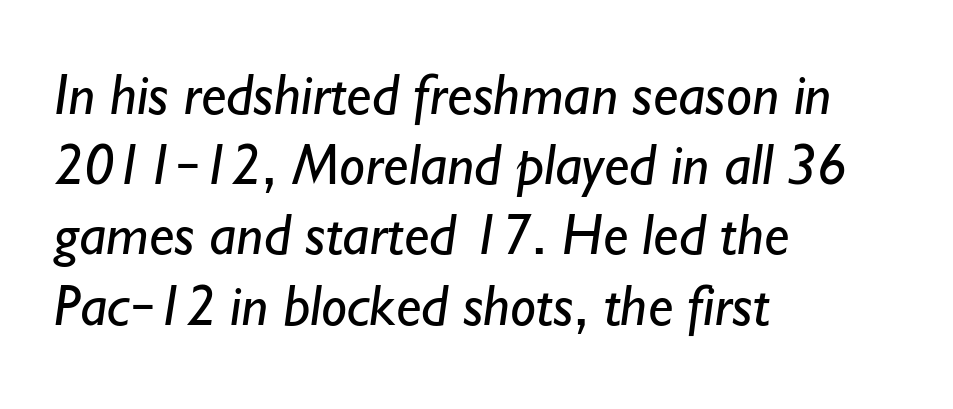
The face used here is proportionally spaced, like ordinary book or web type. Ink coverage per letter is moderate at most. These lines stack with their left ends in a neat column. These lines are composed in type without serifs. In terms of letterspacing, this is plain default setting. Check the space under the baseline: it is left empty.
